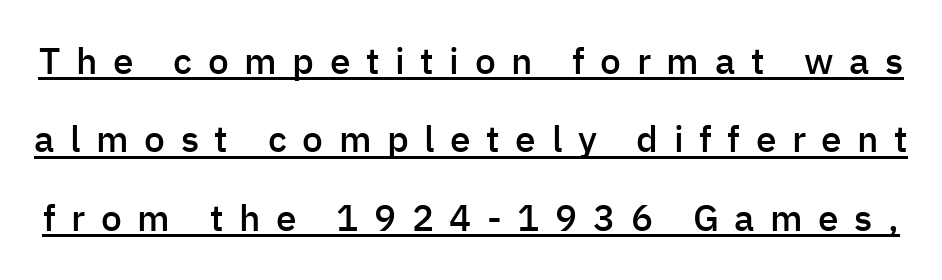
The image shows 37 px semibold sans-serif type, upright; set loose line spacing (2.12x), unusually wide letter spacing (+0.42 em), underlined; low stroke contrast and a medium x-height.
